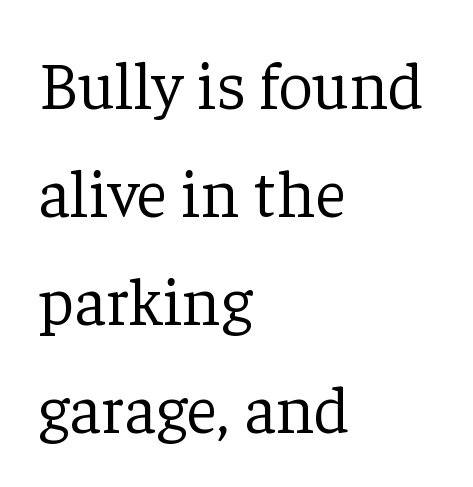
{"serif": "yes", "italic": "no", "bold": "no", "weight": "light", "width": "normal", "stroke_contrast": "low", "x_height": "medium", "monospaced": "no", "underline": "no", "align": "left", "line_spacing": "normal", "line_spacing_ratio": 1.59, "letter_spacing": "normal", "letter_spacing_em": 0.0, "glyph_px": 68}
